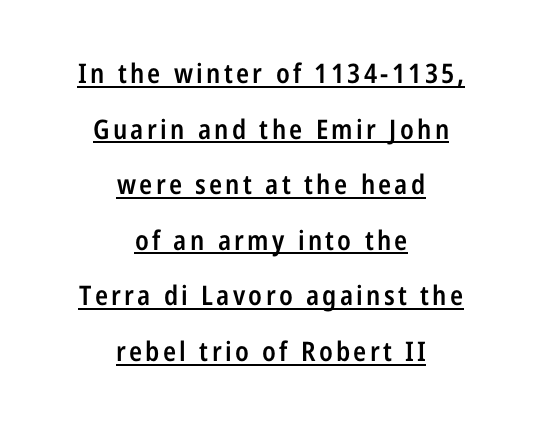
{"italic": "no", "bold": "semi", "underline": "yes", "align": "center", "line_spacing": "loose", "line_spacing_ratio": 2.06, "glyph_px": 27}
